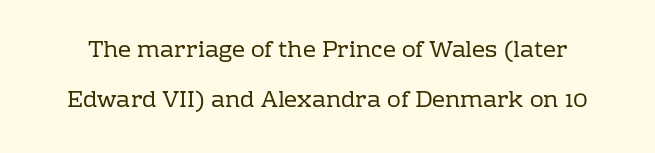
{"italic": "no", "bold": "no", "underline": "no", "line_spacing": "loose", "line_spacing_ratio": 2.16, "letter_spacing": "normal", "letter_spacing_em": 0.0, "glyph_px": 23}
